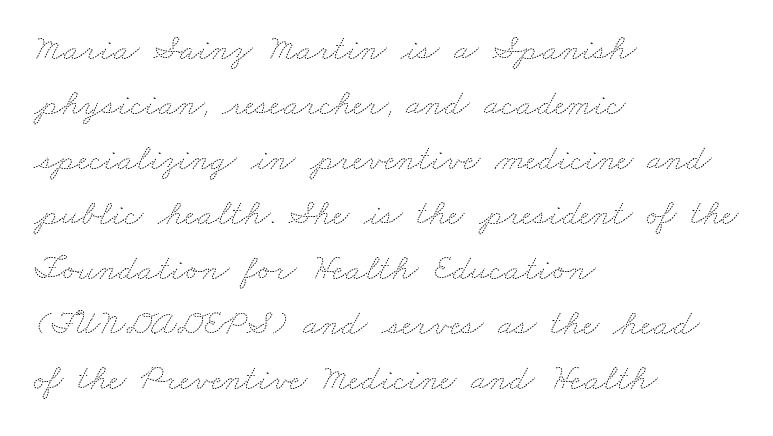
The image shows 36 px thin, wide type; set left-aligned, normal line spacing (1.53x), normal letter spacing, not underlined; medium stroke contrast and a small x-height.
